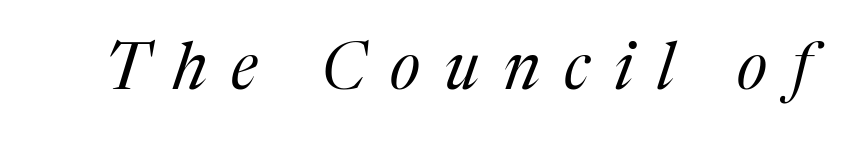
Q: Is the text bold? A: No.
Q: Is the text italic (slanted)? A: Yes, it leans right by about 17 degrees.
Q: Is the typeface a serif or a sans-serif typeface? A: Serif.
Q: Is the text underlined? A: No.
Q: Is the spacing between letters normal or unusually wide? A: Unusually wide.
Q: Width (condensed, normal, or wide)? A: Normal.
Q: Stroke contrast? A: Medium.
Q: x-height? A: Medium.
Q: Monospaced? A: No.
